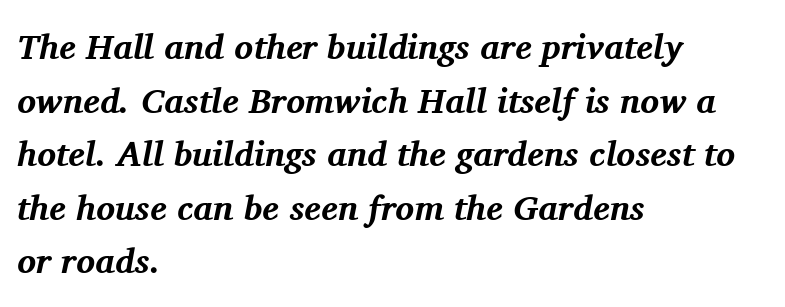
Students, note that the glyphs here touch the page at normal intervals. Italic: yes, the glyphs are oblique. Note: serifs present on the glyphs. The area under the type is left untouched. Compared with typical paragraphs, the rows here are spaced about the same. Each glyph is drawn with heavy, bold strokes.
